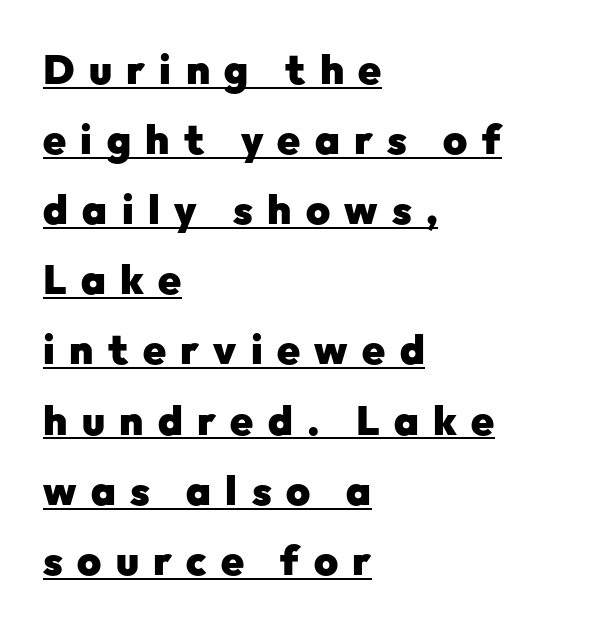
{"serif": "no", "italic": "no", "bold": "yes", "weight": "heavy", "width": "normal", "stroke_contrast": "low", "x_height": "medium", "monospaced": "no", "underline": "yes", "align": "left", "line_spacing_ratio": 1.71, "letter_spacing": "wide", "letter_spacing_em": 0.35, "glyph_px": 41}
